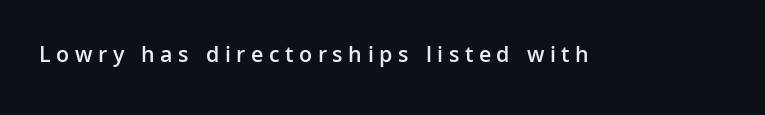
{"italic": "no", "bold": "semi", "underline": "no", "letter_spacing": "wide", "letter_spacing_em": 0.24, "glyph_px": 23}
